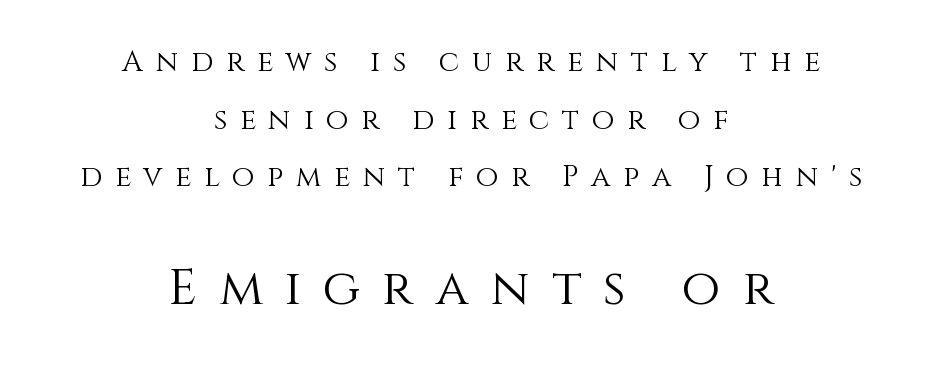
The passage is arranged like a title page — every line centered. Summary of vertical rhythm: relaxed, with wide interline spacing. Loose tracking; the words dissolve into strings of separated letters. In this sample the second text group is rendered at the bigger scale.
